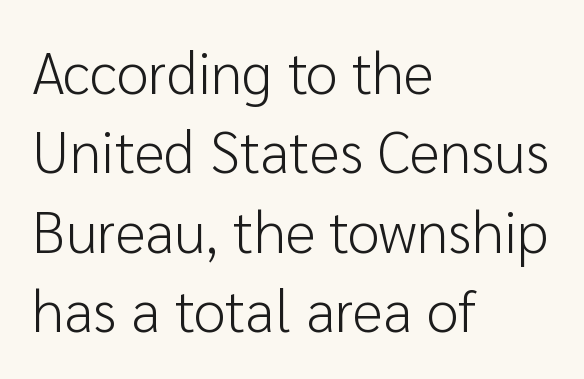
{"serif": "no", "italic": "no", "bold": "no", "weight": "light", "width": "normal", "stroke_contrast": "low", "x_height": "medium", "monospaced": "no", "underline": "no", "align": "left", "line_spacing": "normal", "line_spacing_ratio": 1.37, "letter_spacing": "normal", "letter_spacing_em": 0.0, "glyph_px": 58}
